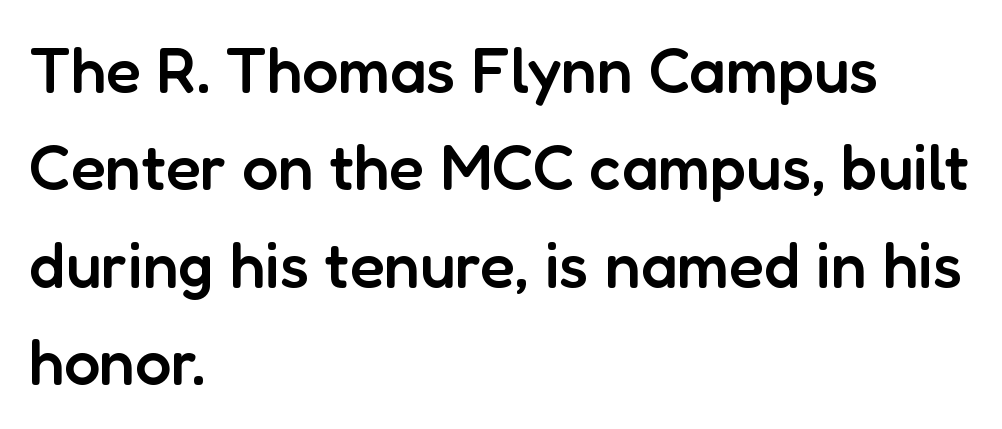
The image shows 64 px semibold sans-serif type, upright; set left-aligned, normal line spacing (1.52x), normal letter spacing, not underlined; low stroke contrast and a medium x-height.
